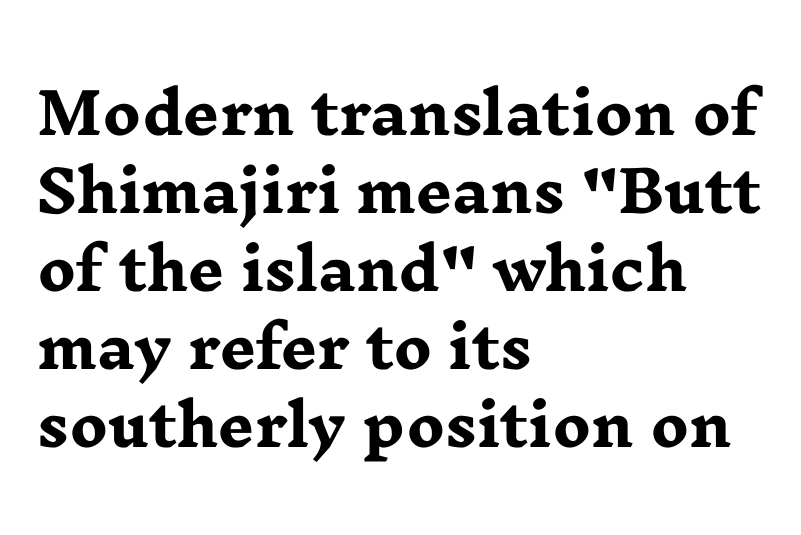
Q: Is the text bold? A: Yes.
Q: Is the text italic (slanted)? A: No, it is upright.
Q: Is the typeface a serif or a sans-serif typeface? A: Serif.
Q: Is the text underlined? A: No.
Q: How is the paragraph aligned? A: Left-aligned.
Q: Is the spacing between letters normal or unusually wide? A: Normal.
Q: Is the spacing between lines tight, normal or loose? A: Normal.
Q: Width (condensed, normal, or wide)? A: Wide.
Q: Stroke contrast? A: Low.
Q: x-height? A: Medium.
Q: Monospaced? A: No.
